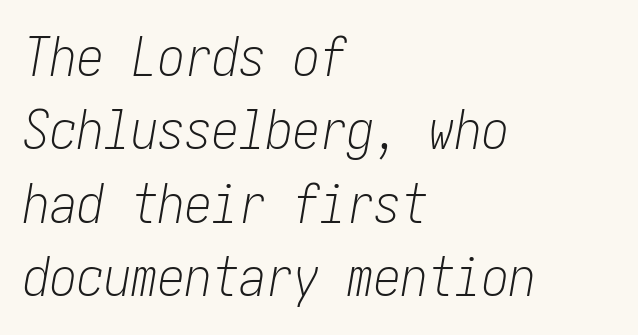
The image shows 54 px light, condensed type, italic (leaning right); set left-aligned, normal line spacing (1.36x), normal letter spacing, not underlined; low stroke contrast and a medium x-height.
